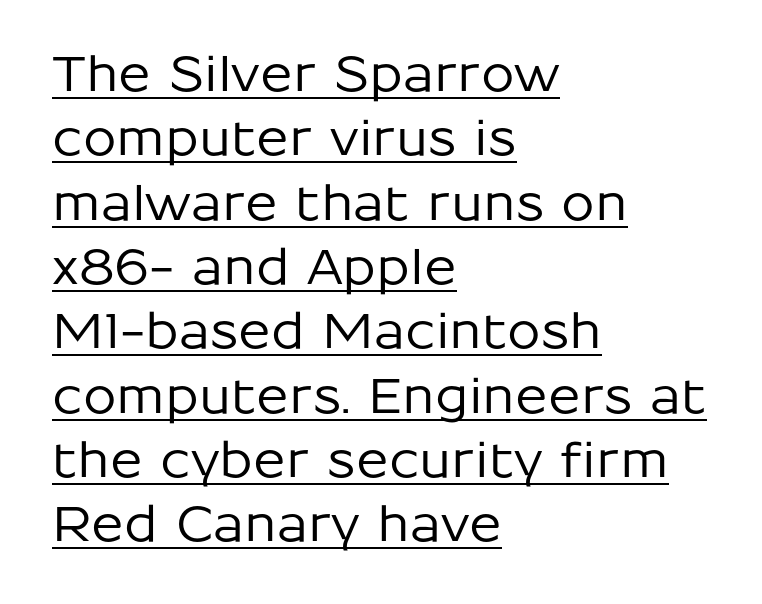
{"serif": "no", "italic": "no", "width": "normal", "stroke_contrast": "low", "x_height": "medium", "monospaced": "no", "underline": "yes", "align": "left", "line_spacing": "normal", "line_spacing_ratio": 1.34, "letter_spacing": "normal", "letter_spacing_em": 0.0, "glyph_px": 48}
